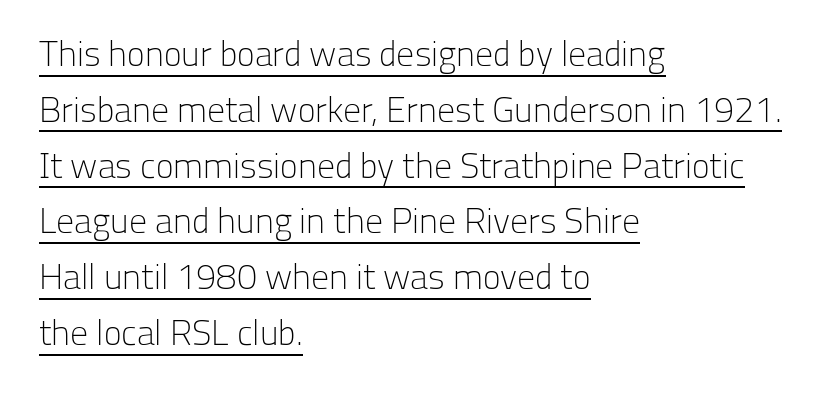
The image shows 36 px light sans-serif type, upright; set left-aligned, normal line spacing (1.55x), normal letter spacing, underlined; low stroke contrast and a medium x-height.
